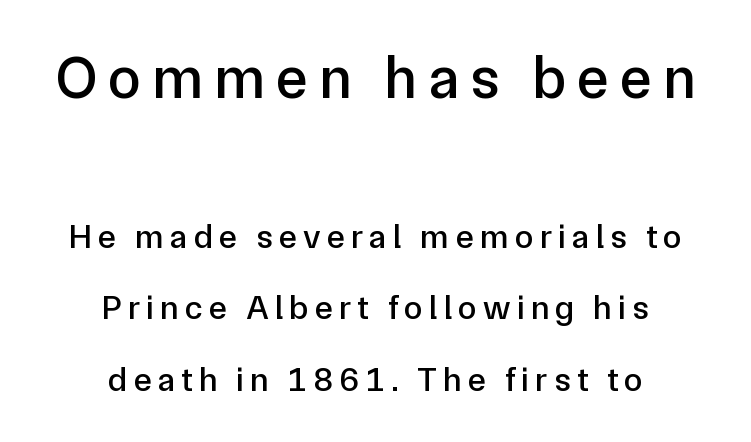
Varying glyph widths throughout — classic text-font behaviour. Loosely led — the rows are spread out. In this sample the first text group is rendered at the bigger scale. The typesetter chose a symmetrical, centered arrangement here.
